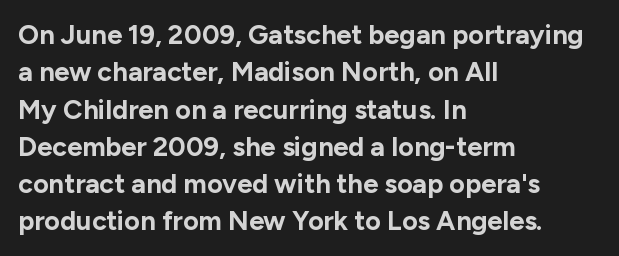
It's the straight-up-and-down kind of type. The lines are quadded left. Letter spacing: default. Rule under the text: the space is simply empty. The space between consecutive lines is moderate. Notice how thick the strokes are: this is what a full bold looks like.
